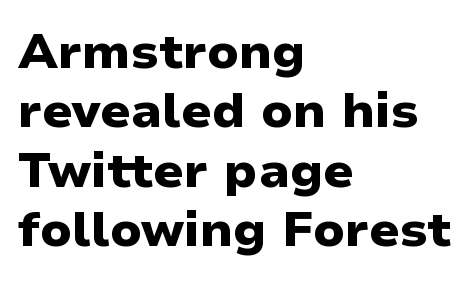
The image shows 49 px heavy sans-serif type, upright; set left-aligned, line spacing 1.21x, normal letter spacing, not underlined; low stroke contrast and a medium x-height.
